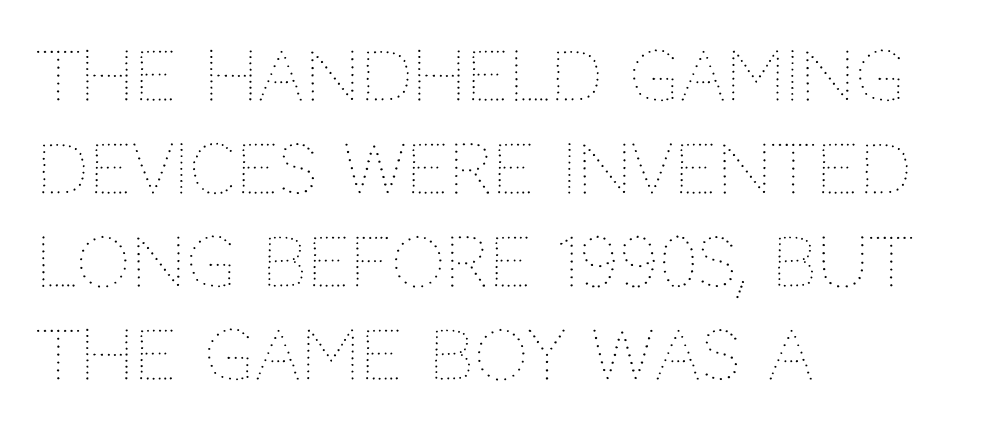
The image shows 68 px thin type, upright; set left-aligned, normal line spacing (1.37x), normal letter spacing, not underlined; medium stroke contrast and a large x-height.
